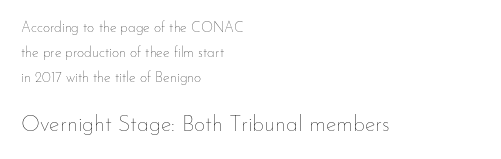
What stands out about the letter spacing? Nothing — it is the standard amount. The typography opts for an upright posture over an oblique one. Does the copy run flush right? No — it runs flush left. Larger block? The one below; the one above is distinctly smaller.
